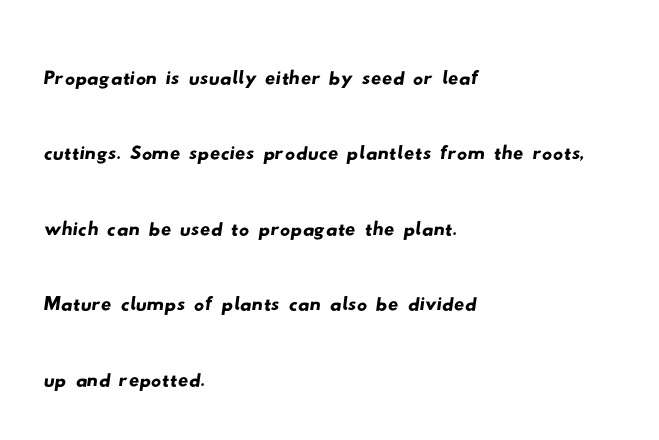
The image shows 51 px wide sans-serif type; set left-aligned, normal line spacing (1.48x), normal letter spacing, not underlined; low stroke contrast and a small x-height.
